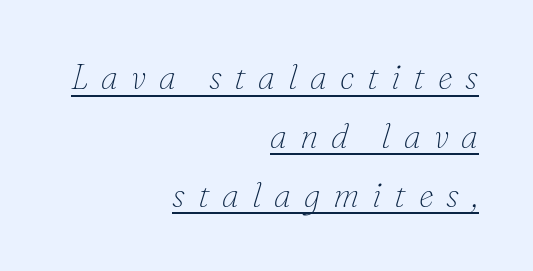
Check the space under the baseline: a stroke is drawn there. Is this a heavy cut? Hardly; it is regular or lighter. Regarding serifs, this sample has them. The typesetter chose a ragged-left arrangement here. What stands out about the letter spacing? Its width — letters are far apart. A typesetter would call this proportional, since set widths differ per character.
